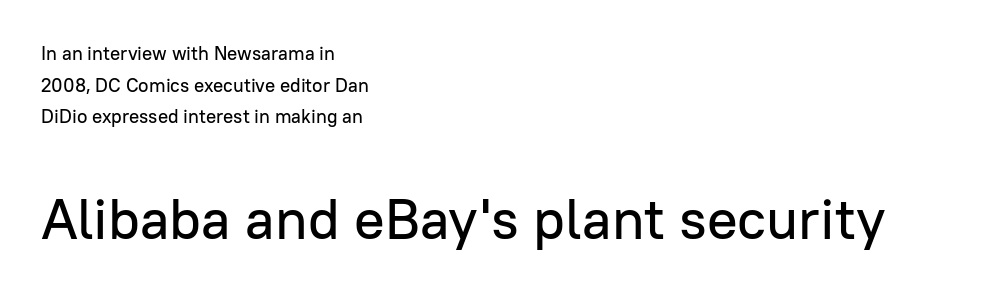
The image shows 57 px sans-serif type, upright; set left-aligned, normal line spacing (1.67x), normal letter spacing, not underlined; the second (bottom) block is 3.0x larger; low stroke contrast and a medium x-height.
